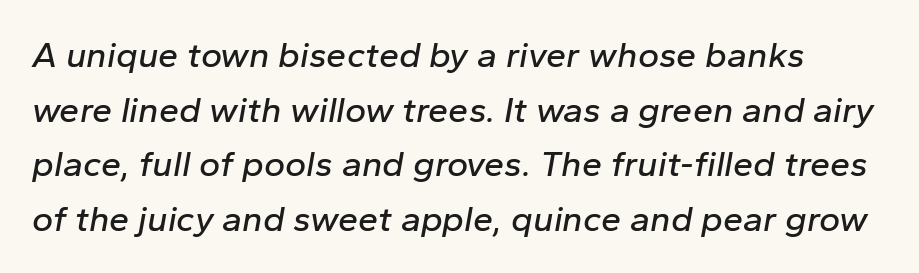
Q: Is the text italic (slanted)? A: Yes, it leans right by about 10 degrees.
Q: Is the text underlined? A: No.
Q: Is the spacing between letters normal or unusually wide? A: Normal.
Q: Is the spacing between lines tight, normal or loose? A: Normal.
Q: Width (condensed, normal, or wide)? A: Normal.
Q: Stroke contrast? A: Low.
Q: x-height? A: Medium.
Q: Monospaced? A: No.
